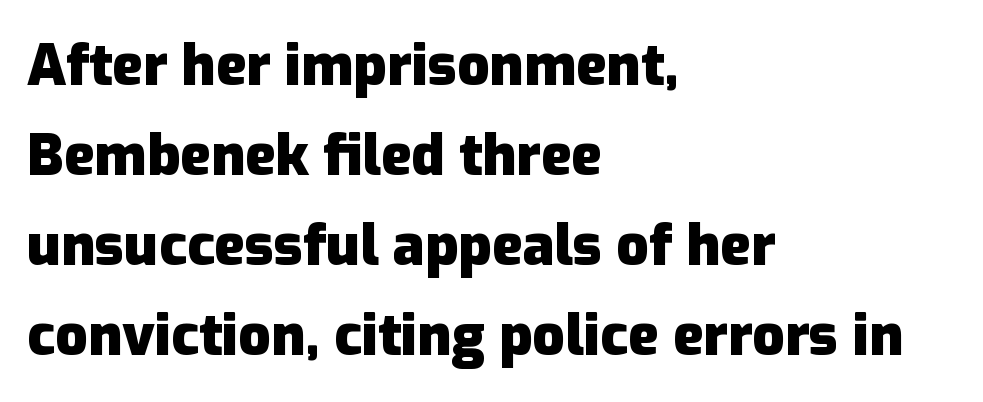
The typography opts for an upright posture over an oblique one. The strip under each line holds only bare page. Each new line begins a customary step beneath the previous one. Does the type have serifs? No, each stem ends abruptly. There is no visible air inserted between adjacent glyphs.
